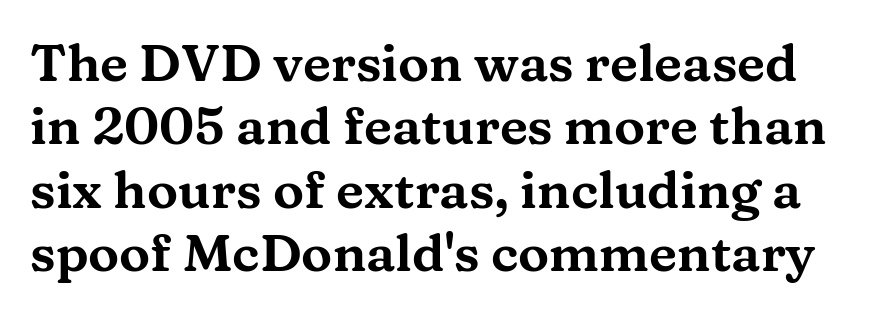
The gaps between neighbouring characters are ordinary and unremarkable. Think of a printed novel: that variable character pitch is what you see here. Typographically, this falls in the serif category. The space directly below the letters is spotless. The letters stand upright; this is a roman face.
